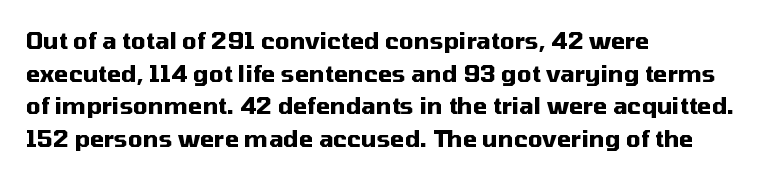
{"italic": "no", "bold": "yes", "underline": "no", "align": "left", "line_spacing": "normal", "line_spacing_ratio": 1.42, "letter_spacing": "normal", "letter_spacing_em": 0.0, "glyph_px": 23}
